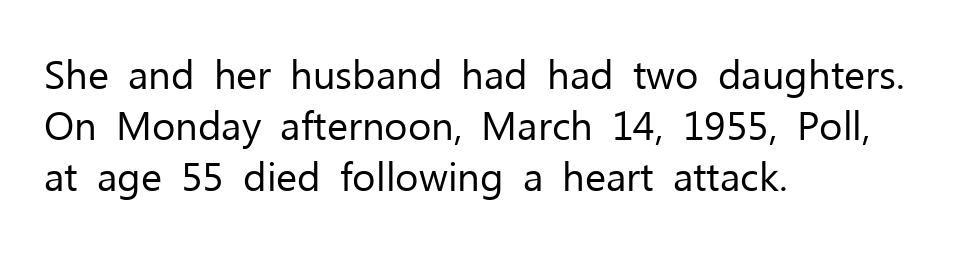
The image shows 40 px regular-weight sans-serif type, upright; set left-aligned, normal line spacing (1.27x), normal letter spacing, not underlined; low stroke contrast and a medium x-height.
